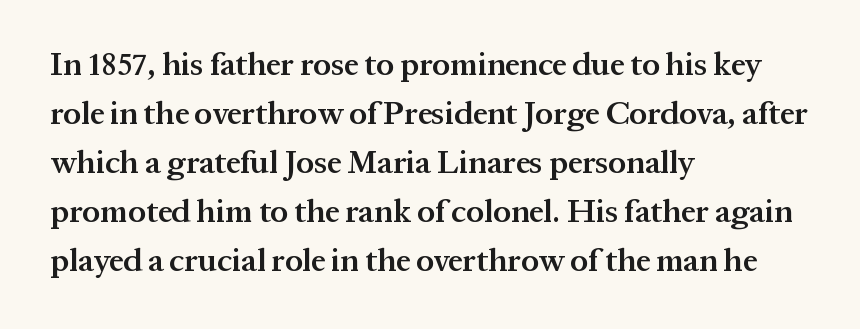
The image shows 32 px semibold serif type, upright; set left-aligned, normal line spacing (1.53x), normal letter spacing, not underlined; medium stroke contrast and a medium x-height.
